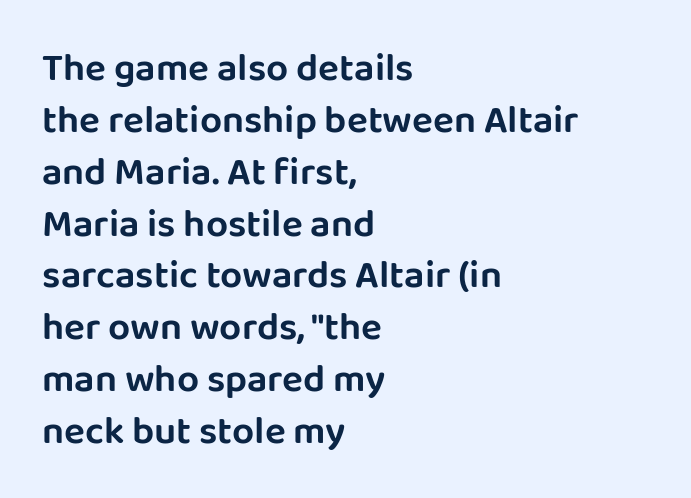
The image shows 39 px sans-serif type, upright; set left-aligned, normal line spacing (1.33x), normal letter spacing, not underlined; low stroke contrast and a large x-height.
